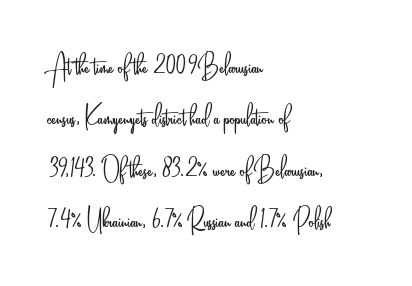
{"serif": "no", "bold": "no", "weight": "light", "width": "condensed", "stroke_contrast": "low", "x_height": "small", "monospaced": "no", "underline": "no", "align": "left", "line_spacing": "normal", "line_spacing_ratio": 1.51, "letter_spacing": "normal", "letter_spacing_em": 0.0, "glyph_px": 34}
